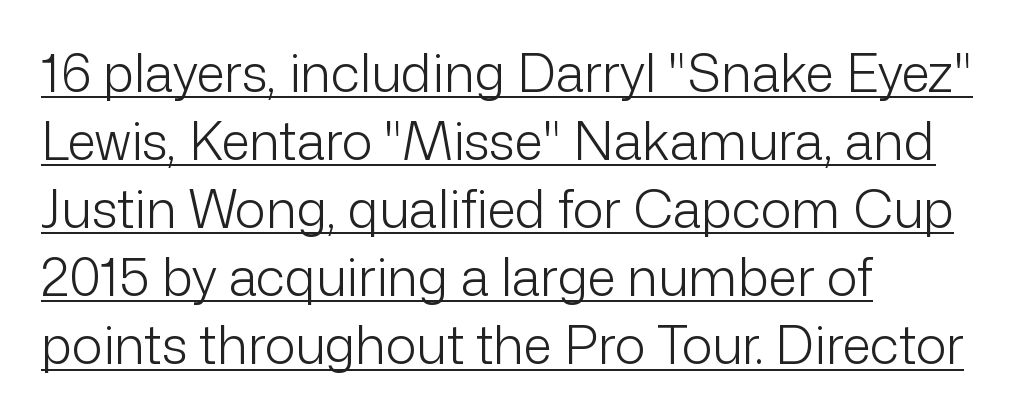
Q: Is the text bold? A: No.
Q: Is the text italic (slanted)? A: No, it is upright.
Q: Is the typeface a serif or a sans-serif typeface? A: Sans-serif.
Q: Is the text underlined? A: Yes.
Q: How is the paragraph aligned? A: Left-aligned.
Q: Is the spacing between letters normal or unusually wide? A: Normal.
Q: Is the spacing between lines tight, normal or loose? A: Normal.
Q: Width (condensed, normal, or wide)? A: Normal.
Q: Stroke contrast? A: Low.
Q: x-height? A: Medium.
Q: Monospaced? A: No.
